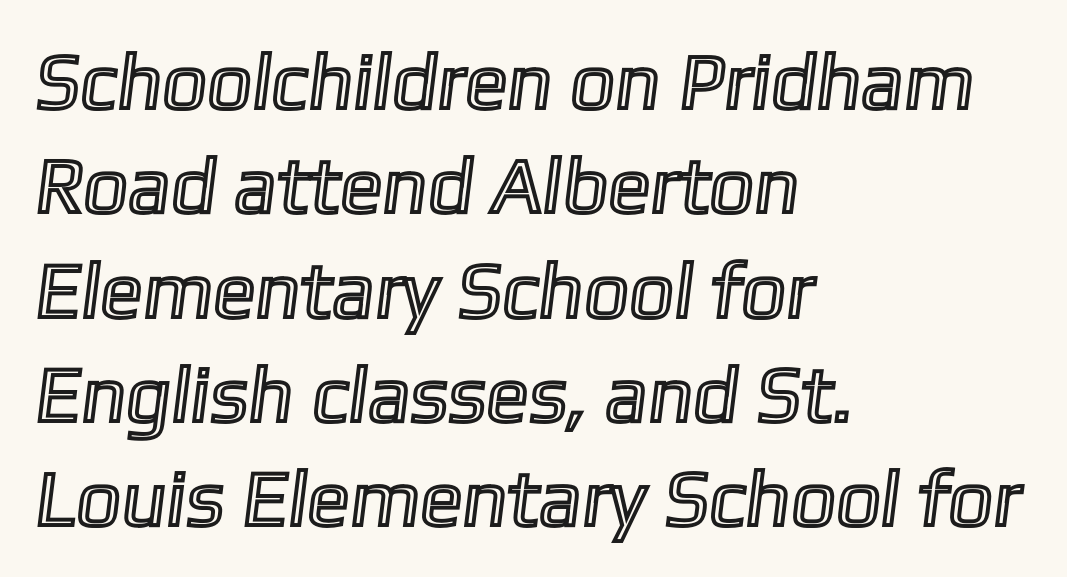
A clean baseline with only descenders dipping below it. There is no visible air inserted between adjacent glyphs. Notice how the passage keeps a crisp vertical edge on the left only. Think of a printed novel: that variable character pitch is what you see here. Regarding leading, the lines here are spaced in the standard way.
